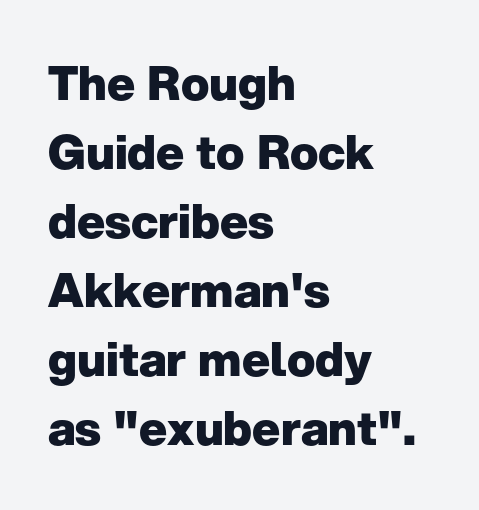
{"serif": "no", "italic": "no", "bold": "yes", "weight": "heavy", "width": "normal", "stroke_contrast": "low", "x_height": "medium", "monospaced": "no", "underline": "no", "align": "left", "line_spacing": "normal", "line_spacing_ratio": 1.47, "letter_spacing": "normal", "letter_spacing_em": 0.0, "glyph_px": 47}
